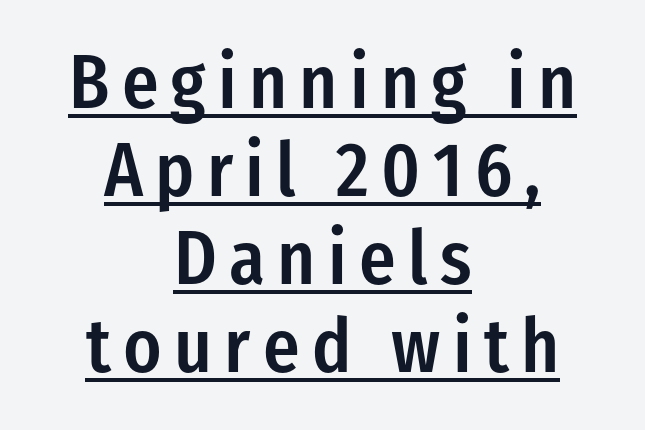
Notice how the passage keeps no hard edge, just a central spine. Designer's note — italics off, roman on. Honestly, the underline is the first thing you notice here. The characters look somewhat weighty, a semibold short of true bold.
